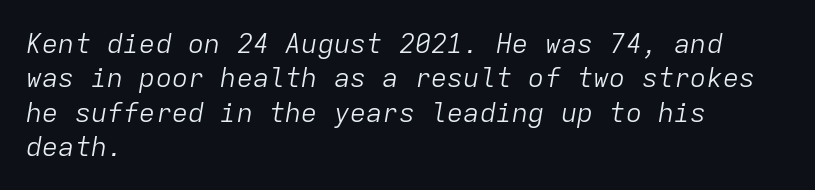
Beneath every word, the page is bare. Notice how the passage keeps a crisp vertical edge on the left only. Rows of type keep a routine distance in the vertical direction. The face looks like a standard text weight, possibly lighter. Observe the lean: these are italic letterforms.
